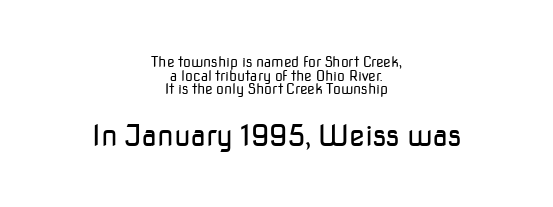
{"serif": "no", "italic": "no", "bold": "no", "weight": "regular", "width": "normal", "stroke_contrast": "low", "x_height": "medium", "monospaced": "no", "underline": "no", "align": "center", "line_spacing": "tight", "line_spacing_ratio": 0.97, "letter_spacing": "normal", "letter_spacing_em": 0.0, "larger_block": "second", "size_ratio": 2.07, "glyph_px": 29}
